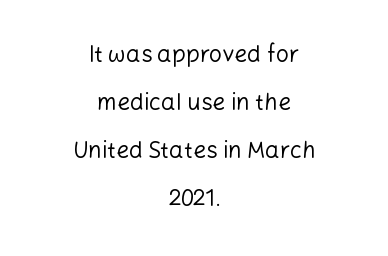
Every character sits straight up, as roman type does. Only glyphs here, with clear space below each row. Leading is clearly above the norm, producing a sparse column. The letters look calm and open, with moderate or lighter stems. Compared with a flush-left layout, this one balances lines on the center instead.
